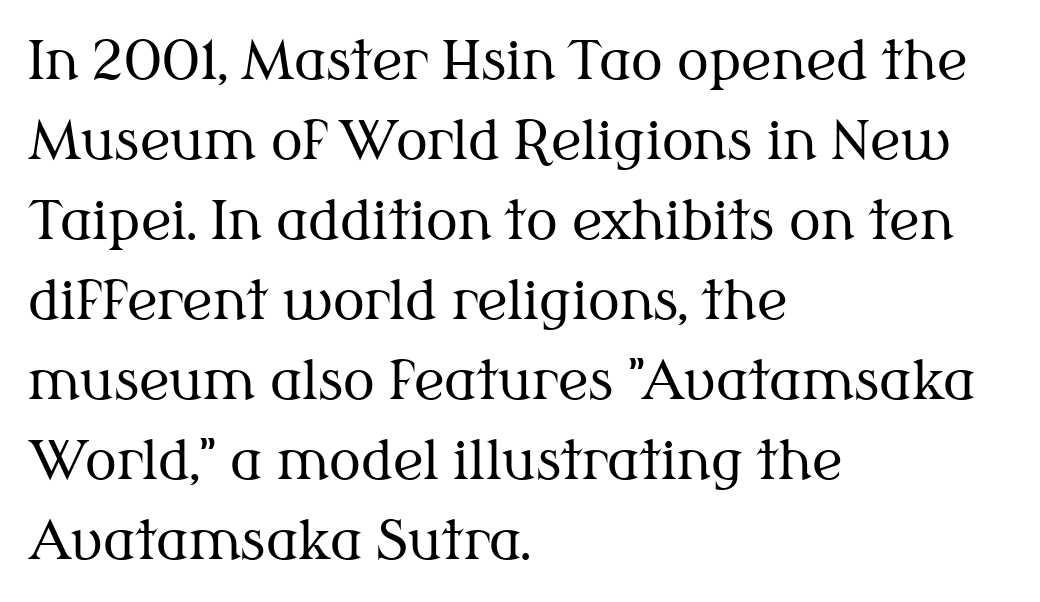
Q: Is the text bold? A: No.
Q: Is the text italic (slanted)? A: No, it is upright.
Q: Is the typeface a serif or a sans-serif typeface? A: Serif.
Q: Is the text underlined? A: No.
Q: How is the paragraph aligned? A: Left-aligned.
Q: Is the spacing between letters normal or unusually wide? A: Normal.
Q: Is the spacing between lines tight, normal or loose? A: Normal.
Q: Width (condensed, normal, or wide)? A: Normal.
Q: Stroke contrast? A: Medium.
Q: x-height? A: Medium.
Q: Monospaced? A: No.
